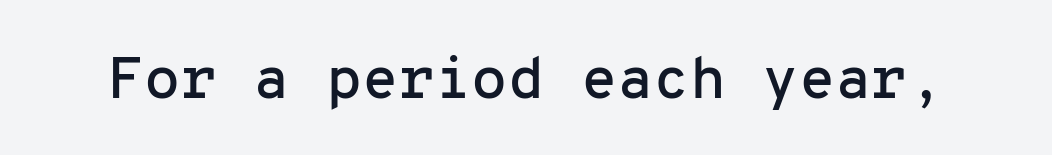
{"serif": "no", "italic": "no", "width": "normal", "stroke_contrast": "low", "x_height": "medium", "monospaced": "yes", "underline": "no", "letter_spacing": "normal", "letter_spacing_em": 0.0, "glyph_px": 59}
